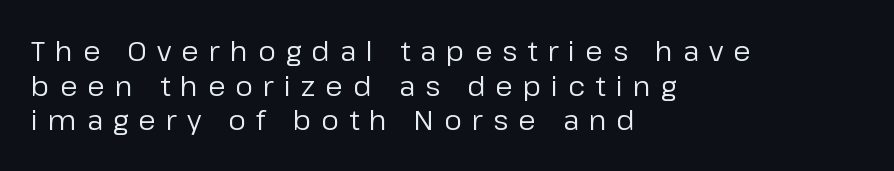
The image shows 28 px regular-weight sans-serif type, upright; set left-aligned, line spacing 1.24x, unusually wide letter spacing (+0.36 em), not underlined; low stroke contrast and a medium x-height.
